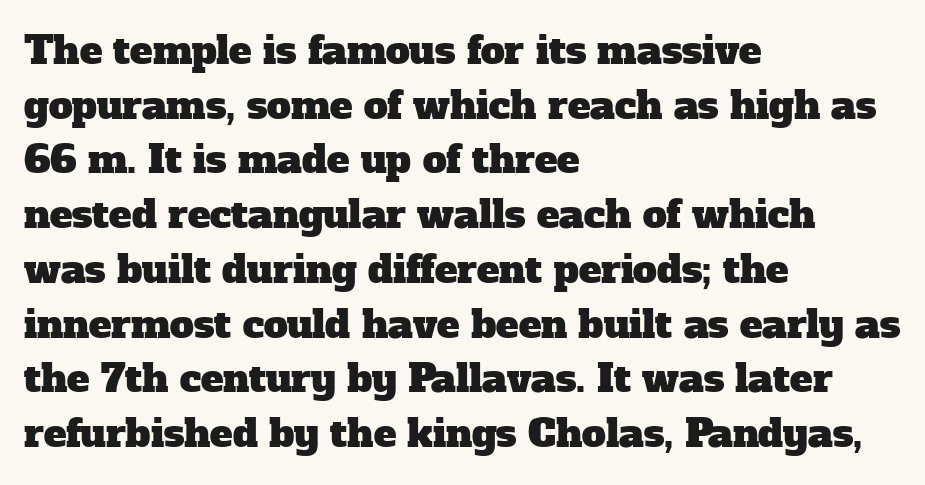
Q: Is the typeface a serif or a sans-serif typeface? A: Serif.
Q: Is the text underlined? A: No.
Q: How is the paragraph aligned? A: Left-aligned.
Q: Is the spacing between letters normal or unusually wide? A: Normal.
Q: Is the spacing between lines tight, normal or loose? A: Normal.
Q: Width (condensed, normal, or wide)? A: Normal.
Q: Stroke contrast? A: Low.
Q: x-height? A: Medium.
Q: Monospaced? A: No.
